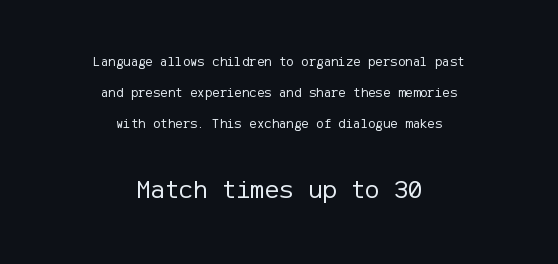
Q: Is the text bold? A: No.
Q: Is the text italic (slanted)? A: No, it is upright.
Q: Is the text underlined? A: No.
Q: How is the paragraph aligned? A: Centered.
Q: Is the spacing between letters normal or unusually wide? A: Normal.
Q: Is the spacing between lines tight, normal or loose? A: Loose.
Q: Which block of text is set in a larger size, the first (top) or the second (bottom)? A: The second (bottom) one.
